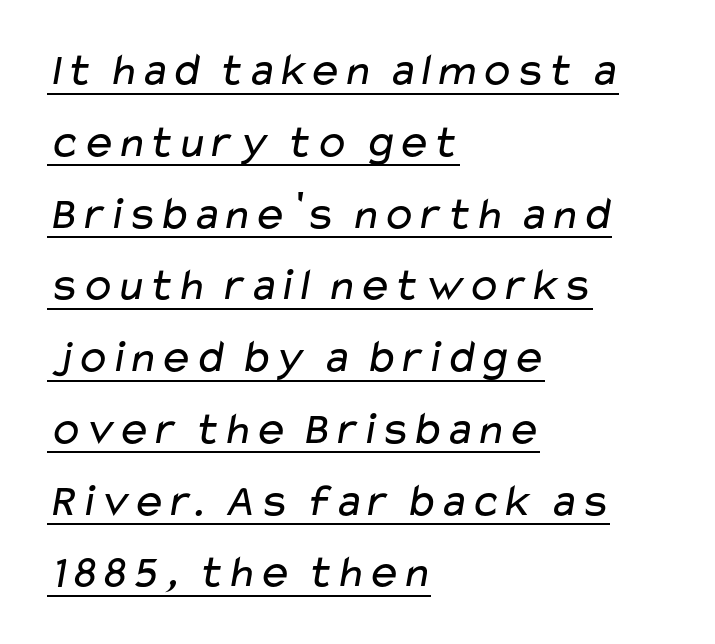
The letters advance in unequal steps, a hallmark of proportional type. What kind of face is this? One without serifs — a sans. The passage shown has conventional tracking throughout. This sample is left-justified, so line endings fall wherever the words run out.
